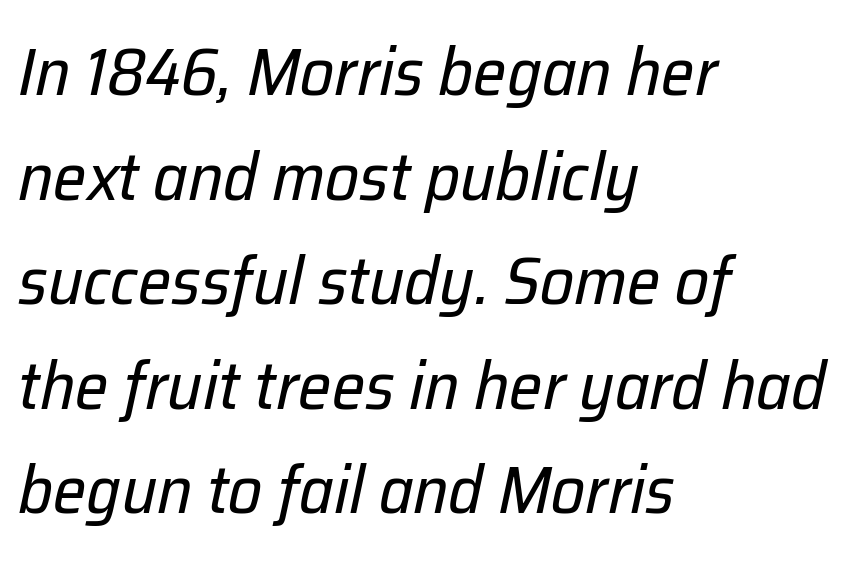
The image shows 67 px regular-weight type, italic (leaning right); set left-aligned, normal line spacing (1.56x), normal letter spacing, not underlined; low stroke contrast and a medium x-height.
